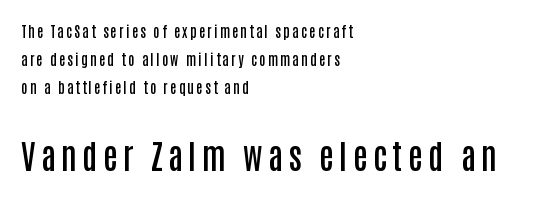
Q: Is the text bold? A: Semi-bold.
Q: Is the text italic (slanted)? A: No, it is upright.
Q: Is the typeface a serif or a sans-serif typeface? A: Sans-serif.
Q: Is the text underlined? A: No.
Q: How is the paragraph aligned? A: Left-aligned.
Q: Is the spacing between lines tight, normal or loose? A: Loose.
Q: Which block of text is set in a larger size, the first (top) or the second (bottom)? A: The second (bottom) one.
Q: Width (condensed, normal, or wide)? A: Condensed.
Q: Stroke contrast? A: Low.
Q: x-height? A: Large.
Q: Monospaced? A: No.
